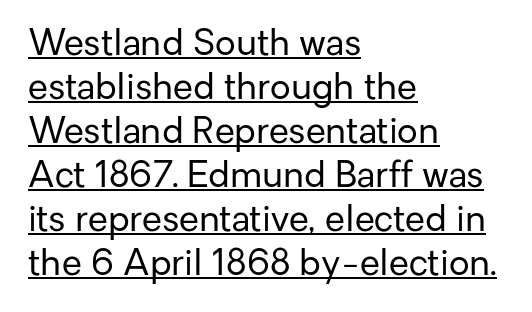
Layout note: lines flush left. Think standard paragraph weight, or any step lighter than that. Observe the ordinary spacing: letters are neighbours, not strangers. Do the letters lean? They stand straight.
